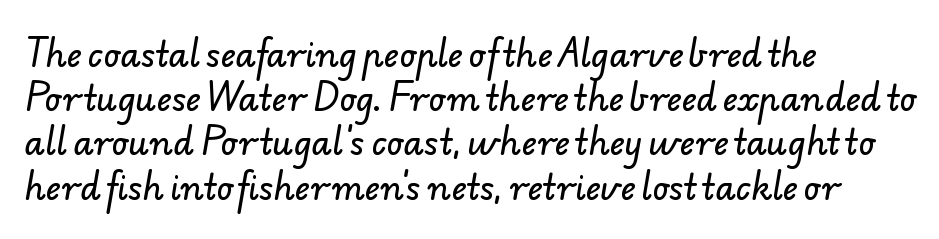
Q: Is the typeface a serif or a sans-serif typeface? A: Sans-serif.
Q: Is the text underlined? A: No.
Q: How is the paragraph aligned? A: Left-aligned.
Q: Is the spacing between letters normal or unusually wide? A: Normal.
Q: Is the spacing between lines tight, normal or loose? A: Normal.
Q: Width (condensed, normal, or wide)? A: Normal.
Q: Stroke contrast? A: Low.
Q: x-height? A: Small.
Q: Monospaced? A: No.
